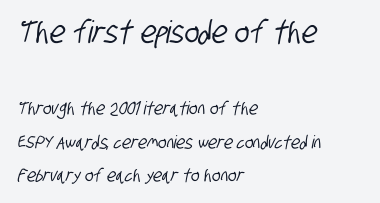
The image shows 31 px condensed sans-serif type; set left-aligned, line spacing 1.86x, normal letter spacing, not underlined; the first (top) block is 1.72x larger; low stroke contrast and a large x-height.
